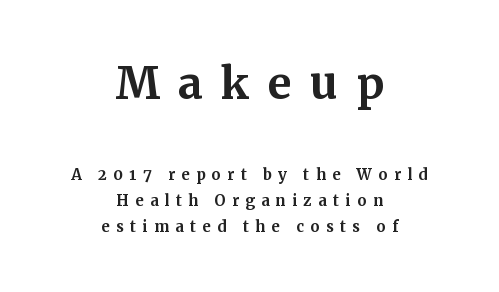
Centered paragraph, ragged on both sides. Old-style or modern, the face here clearly has serifs. Beneath every word, the page is bare. No italicization has been applied; the sample stays upright. This is heavy type, rendered in bold.
